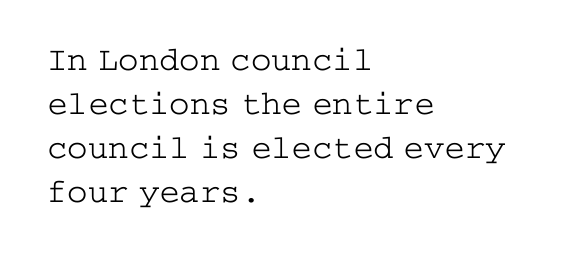
The image shows 34 px light, wide serif type, upright; set left-aligned, normal line spacing (1.29x), normal letter spacing, not underlined; low stroke contrast and a medium x-height.
